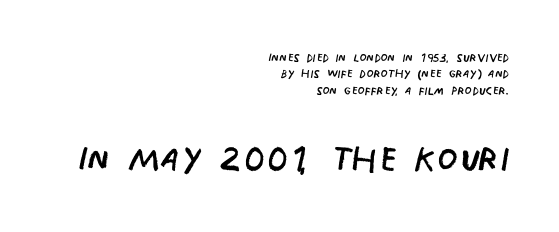
{"serif": "no", "bold": "no", "weight": "regular", "width": "condensed", "stroke_contrast": "low", "x_height": "large", "monospaced": "no", "underline": "no", "align": "right", "line_spacing": "tight", "line_spacing_ratio": 1.03, "letter_spacing": "normal", "letter_spacing_em": 0.0, "larger_block": "second", "size_ratio": 2.94, "glyph_px": 47}
